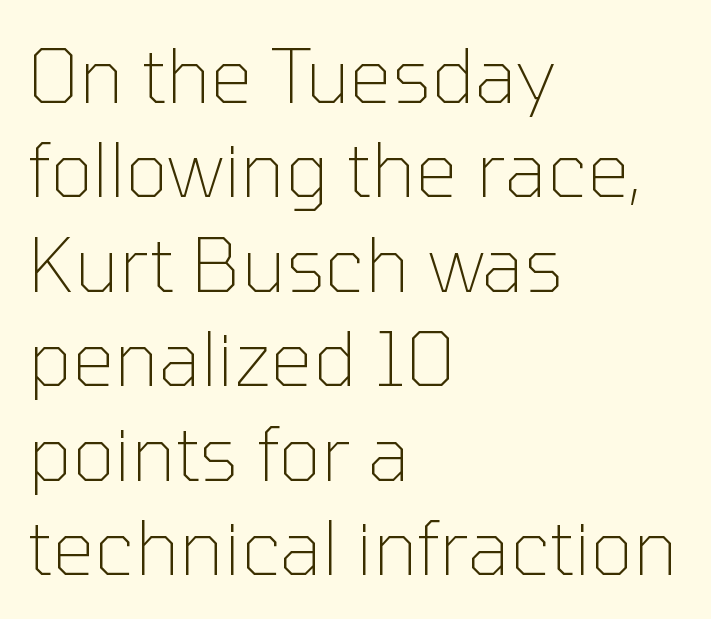
Q: Is the text bold? A: No.
Q: Is the text italic (slanted)? A: No, it is upright.
Q: Is the typeface a serif or a sans-serif typeface? A: Sans-serif.
Q: Is the text underlined? A: No.
Q: How is the paragraph aligned? A: Left-aligned.
Q: Is the spacing between letters normal or unusually wide? A: Normal.
Q: Is the spacing between lines tight, normal or loose? A: Normal.
Q: Width (condensed, normal, or wide)? A: Normal.
Q: Stroke contrast? A: Low.
Q: x-height? A: Medium.
Q: Monospaced? A: No.
